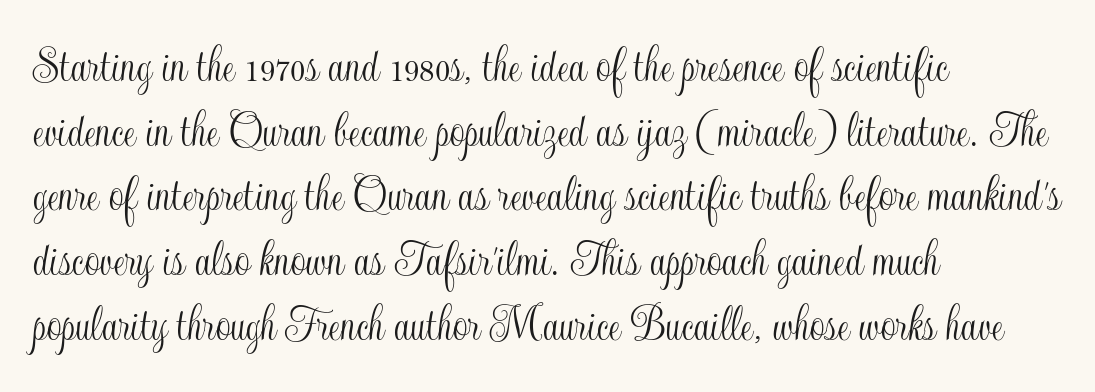
The image shows 53 px condensed type; set left-aligned, line spacing 1.22x, normal letter spacing, not underlined; a small x-height.
